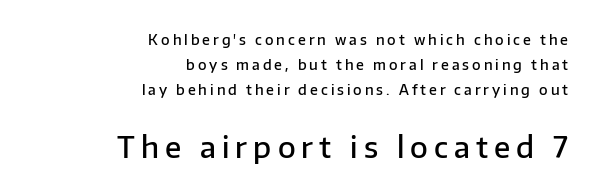
The image shows 29 px semibold sans-serif type, upright; set right-aligned, line spacing 1.78x, unusually wide letter spacing (+0.21 em), not underlined; the second (bottom) block is 2.07x larger; low stroke contrast and a medium x-height.
